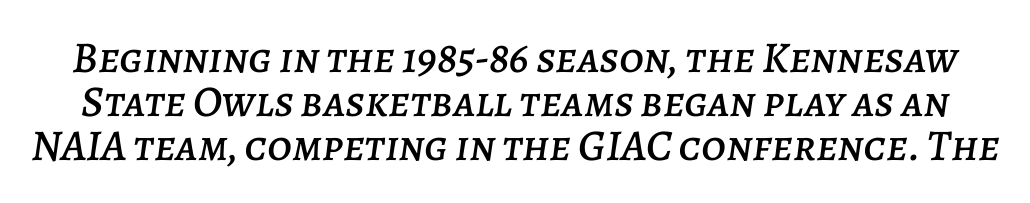
You could not count columns in this text — the font is proportionally spaced. Italic: yes, the glyphs are oblique. Reading down the column, the eye jumps only a short way to each next line. Plain, unruled lines of type.
